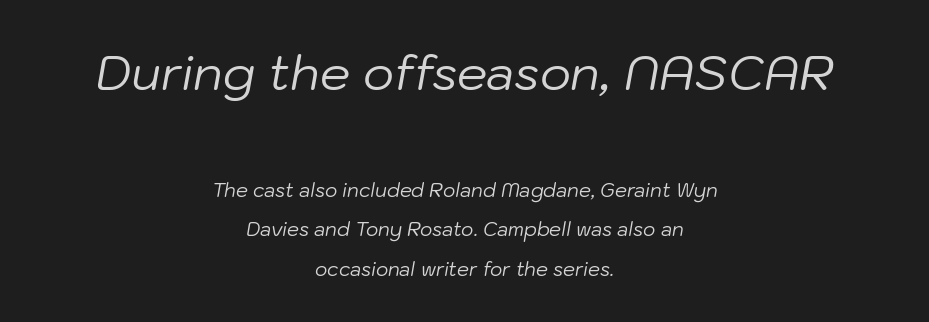
{"italic": "yes", "lean": "right", "slant_degrees": 10, "bold": "no", "weight": "regular", "width": "normal", "stroke_contrast": "low", "x_height": "medium", "monospaced": "no", "underline": "no", "align": "center", "line_spacing": "loose", "line_spacing_ratio": 2.06, "letter_spacing": "normal", "letter_spacing_em": 0.0, "larger_block": "first", "size_ratio": 2.53, "glyph_px": 48}
